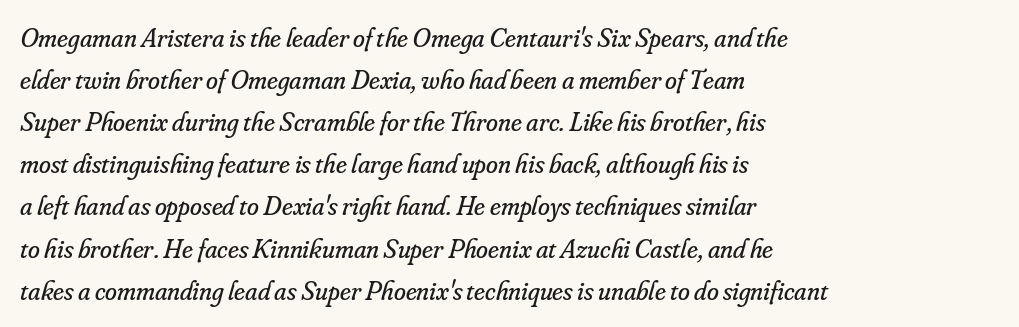
{"italic": "yes", "lean": "right", "slant_degrees": 16, "bold": "no", "underline": "no", "align": "left", "line_spacing": "normal", "line_spacing_ratio": 1.56, "letter_spacing": "normal", "letter_spacing_em": 0.0, "glyph_px": 27}
